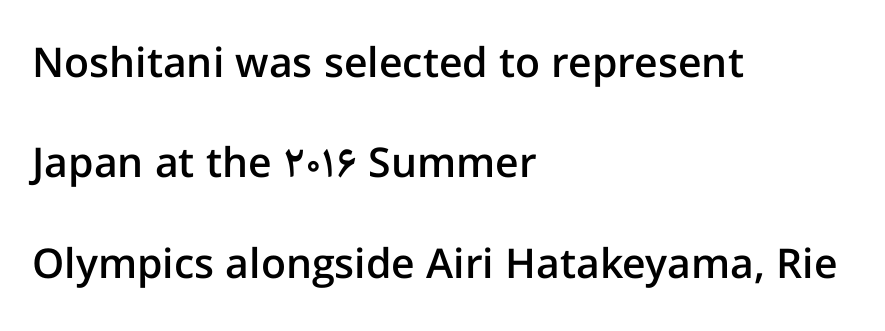
The image shows 41 px semibold sans-serif type, upright; set left-aligned, loose line spacing (2.45x), normal letter spacing, not underlined; low stroke contrast and a medium x-height.
